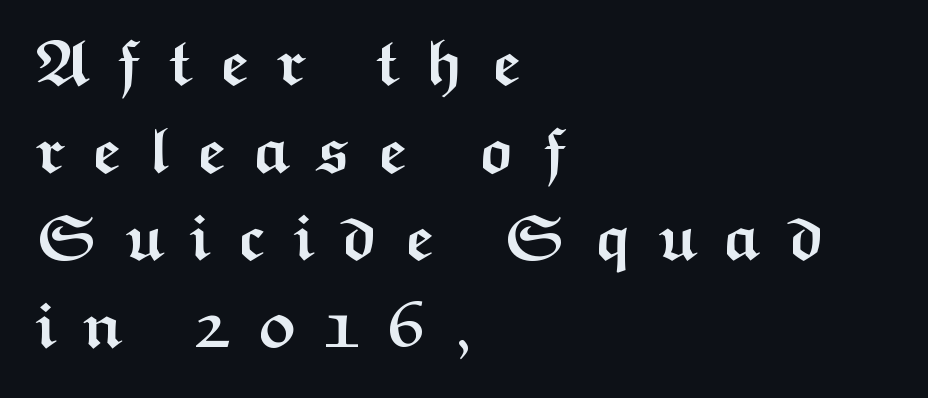
Q: Is the text bold? A: Yes.
Q: Is the text italic (slanted)? A: No, it is upright.
Q: Is the typeface a serif or a sans-serif typeface? A: Sans-serif.
Q: Is the text underlined? A: No.
Q: How is the paragraph aligned? A: Left-aligned.
Q: Is the spacing between letters normal or unusually wide? A: Unusually wide.
Q: Is the spacing between lines tight, normal or loose? A: Normal.
Q: Width (condensed, normal, or wide)? A: Wide.
Q: Stroke contrast? A: Medium.
Q: x-height? A: Medium.
Q: Monospaced? A: No.
